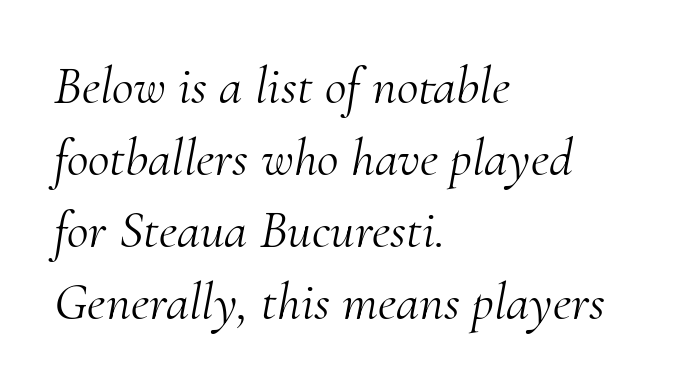
{"serif": "yes", "italic": "yes", "lean": "right", "slant_degrees": 10, "bold": "no", "weight": "light", "width": "normal", "stroke_contrast": "medium", "x_height": "small", "monospaced": "no", "underline": "no", "align": "left", "line_spacing": "normal", "line_spacing_ratio": 1.36, "letter_spacing": "normal", "letter_spacing_em": 0.0, "glyph_px": 53}
